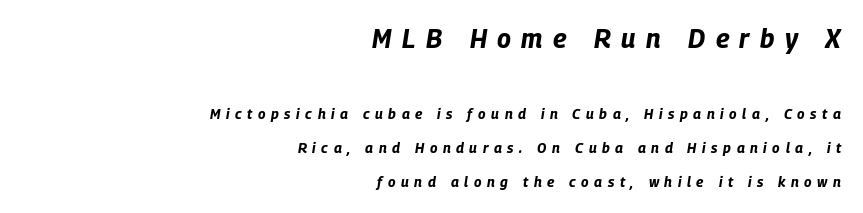
The image shows 26 px bold type, italic (leaning right); set right-aligned, loose line spacing (2.41x), unusually wide letter spacing (+0.4 em), not underlined; the first (top) block is 1.86x larger.
